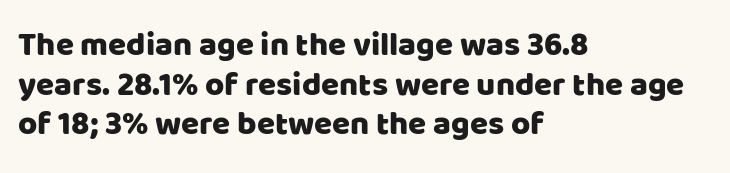
Q: Is the text italic (slanted)? A: No, it is upright.
Q: Is the typeface a serif or a sans-serif typeface? A: Sans-serif.
Q: Is the text underlined? A: No.
Q: How is the paragraph aligned? A: Left-aligned.
Q: Is the spacing between letters normal or unusually wide? A: Normal.
Q: Width (condensed, normal, or wide)? A: Normal.
Q: Stroke contrast? A: Low.
Q: x-height? A: Large.
Q: Monospaced? A: No.
